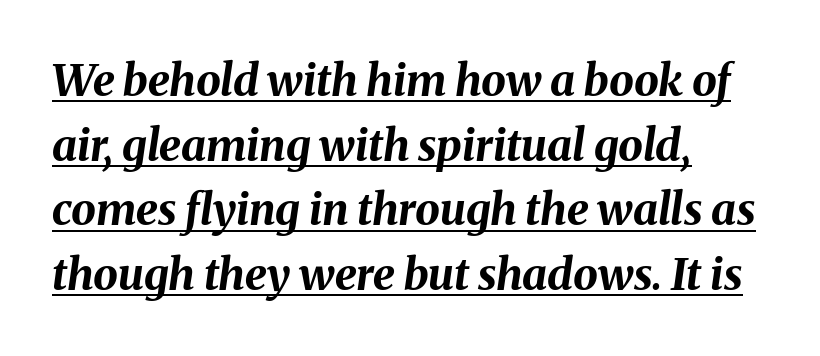
The image shows 44 px bold type, italic (leaning right); set left-aligned, normal line spacing (1.47x), normal letter spacing, underlined; medium stroke contrast and a medium x-height.
